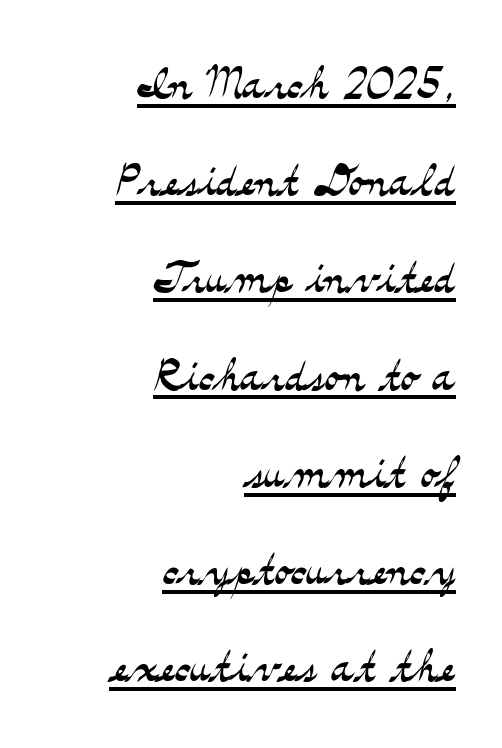
The image shows 60 px light, wide serif type; set right-aligned, normal line spacing (1.62x), normal letter spacing, underlined; medium stroke contrast and a small x-height.
